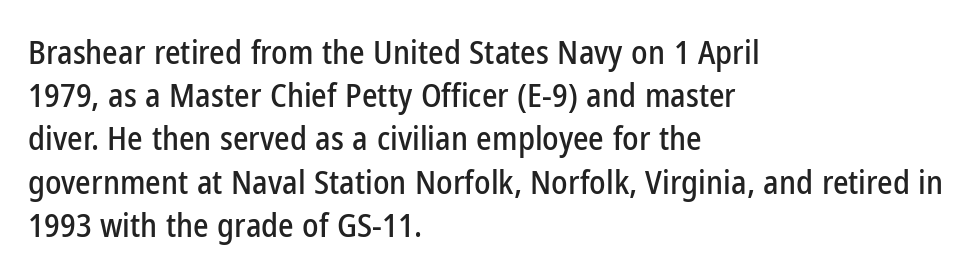
Style check: upright. Students, observe: this is what conventionally led text looks like. Varying glyph widths throughout — classic text-font behaviour. A classic flush-left, rag-right setting is used for this passage. Underline: absent. Glyph-to-glyph distance matches everyday printed text.
